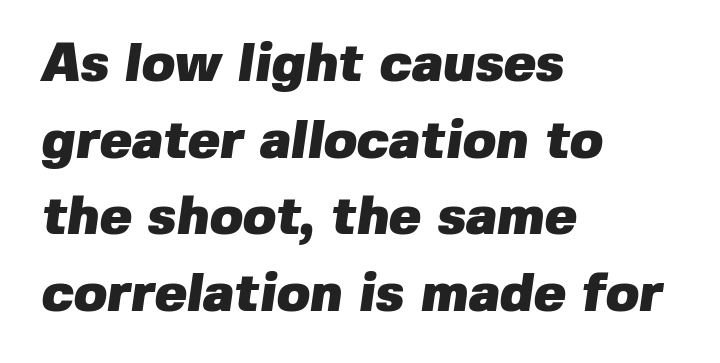
Q: Is the text bold? A: Yes.
Q: Is the typeface a serif or a sans-serif typeface? A: Sans-serif.
Q: Is the text underlined? A: No.
Q: How is the paragraph aligned? A: Left-aligned.
Q: Is the spacing between letters normal or unusually wide? A: Normal.
Q: Is the spacing between lines tight, normal or loose? A: Normal.
Q: Width (condensed, normal, or wide)? A: Normal.
Q: Stroke contrast? A: Low.
Q: x-height? A: Medium.
Q: Monospaced? A: No.
